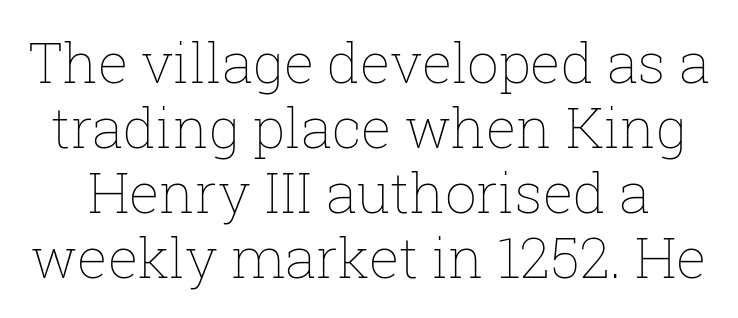
{"italic": "no", "bold": "no", "weight": "thin", "width": "normal", "stroke_contrast": "low", "x_height": "medium", "monospaced": "no", "underline": "no", "line_spacing_ratio": 1.16, "letter_spacing": "normal", "letter_spacing_em": 0.0, "glyph_px": 56}
